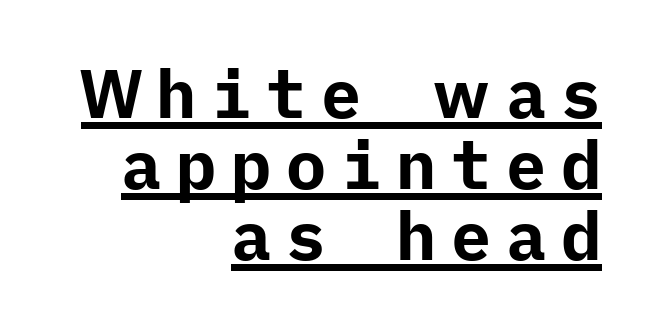
{"serif": "no", "italic": "no", "bold": "yes", "weight": "bold", "width": "normal", "stroke_contrast": "low", "x_height": "medium", "underline": "yes", "align": "right", "line_spacing": "tight", "line_spacing_ratio": 1.06, "letter_spacing": "wide", "letter_spacing_em": 0.22, "glyph_px": 67}
